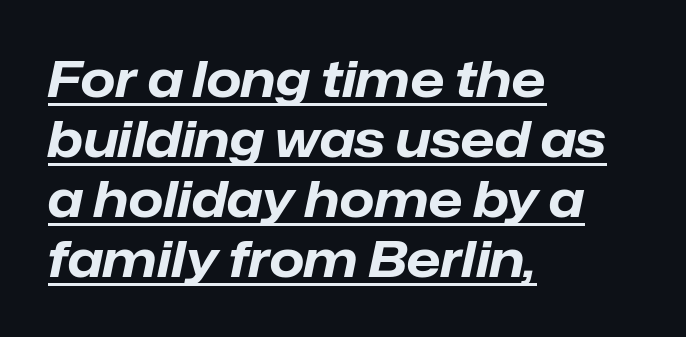
The image shows 50 px bold type, italic (leaning right); set left-aligned, line spacing 1.2x, normal letter spacing, underlined; low stroke contrast and a medium x-height.
